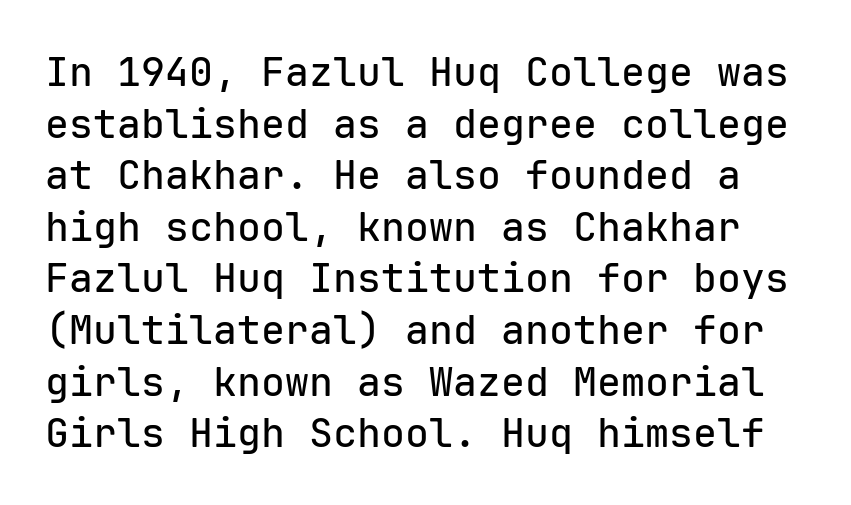
{"serif": "no", "italic": "no", "width": "normal", "stroke_contrast": "low", "x_height": "medium", "monospaced": "yes", "underline": "no", "line_spacing": "normal", "line_spacing_ratio": 1.29, "letter_spacing": "normal", "letter_spacing_em": 0.0, "glyph_px": 40}
